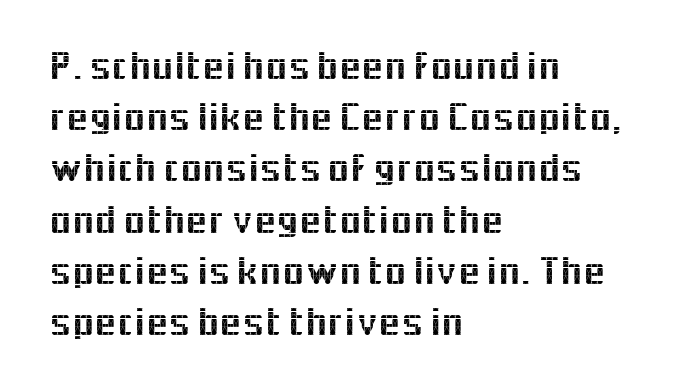
{"serif": "no", "italic": "no", "width": "normal", "x_height": "medium", "monospaced": "no", "underline": "no", "align": "left", "line_spacing": "normal", "line_spacing_ratio": 1.28, "letter_spacing": "normal", "letter_spacing_em": 0.0, "glyph_px": 40}
